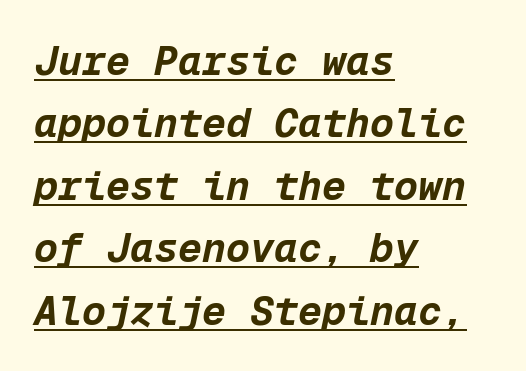
The image shows 40 px bold type, italic (leaning right), monospaced; set left-aligned, normal line spacing (1.56x), normal letter spacing, underlined; low stroke contrast and a medium x-height.
